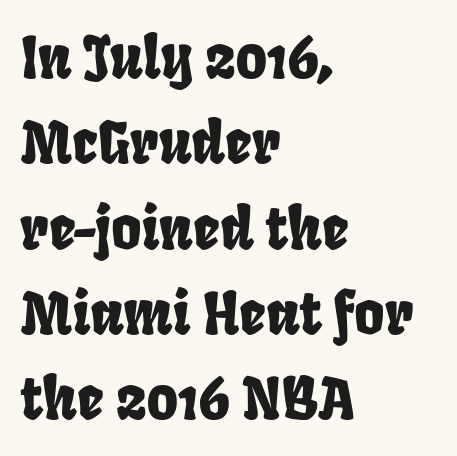
Q: Is the typeface a serif or a sans-serif typeface? A: Sans-serif.
Q: Is the text underlined? A: No.
Q: How is the paragraph aligned? A: Left-aligned.
Q: Is the spacing between letters normal or unusually wide? A: Normal.
Q: Is the spacing between lines tight, normal or loose? A: Normal.
Q: Width (condensed, normal, or wide)? A: Condensed.
Q: Stroke contrast? A: Low.
Q: x-height? A: Large.
Q: Monospaced? A: No.
